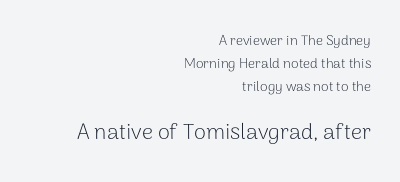
The image shows 22 px text type, upright; set right-aligned, normal line spacing (1.64x), normal letter spacing, not underlined; the second (bottom) block is 1.57x larger.
